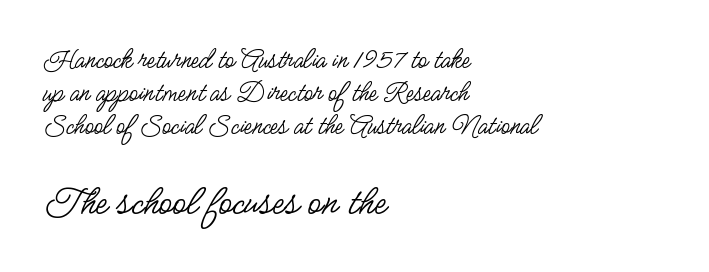
Q: Is the text bold? A: No.
Q: Is the text italic (slanted)? A: Yes.
Q: Is the typeface a serif or a sans-serif typeface? A: Sans-serif.
Q: Is the text underlined? A: No.
Q: How is the paragraph aligned? A: Left-aligned.
Q: Is the spacing between letters normal or unusually wide? A: Normal.
Q: Is the spacing between lines tight, normal or loose? A: Tight.
Q: Which block of text is set in a larger size, the first (top) or the second (bottom)? A: The second (bottom) one.
Q: Width (condensed, normal, or wide)? A: Condensed.
Q: Stroke contrast? A: Low.
Q: x-height? A: Small.
Q: Monospaced? A: No.
